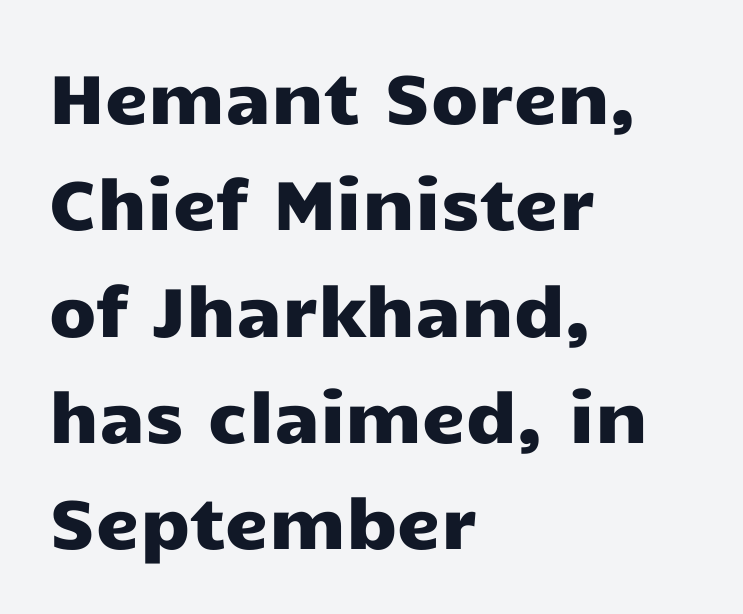
The image shows 69 px wide sans-serif type, upright; set left-aligned, normal line spacing (1.54x), normal letter spacing, not underlined; low stroke contrast and a medium x-height.
